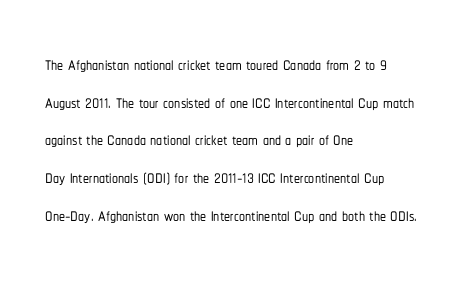
Students, observe: this is what conventionally led text looks like. When letters stand straight like this, we call the style roman or upright. Horizontally, the lines are justified to the leading edge only. The type is set solid horizontally, with unmodified tracking. The baseline area is clear.
